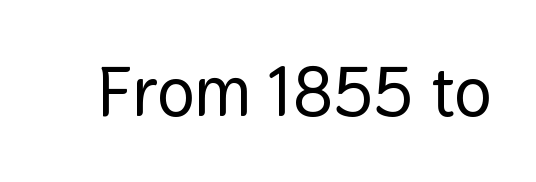
Q: Is the text italic (slanted)? A: No, it is upright.
Q: Is the typeface a serif or a sans-serif typeface? A: Sans-serif.
Q: Is the text underlined? A: No.
Q: Is the spacing between letters normal or unusually wide? A: Normal.
Q: Width (condensed, normal, or wide)? A: Normal.
Q: Stroke contrast? A: Low.
Q: x-height? A: Medium.
Q: Monospaced? A: No.
